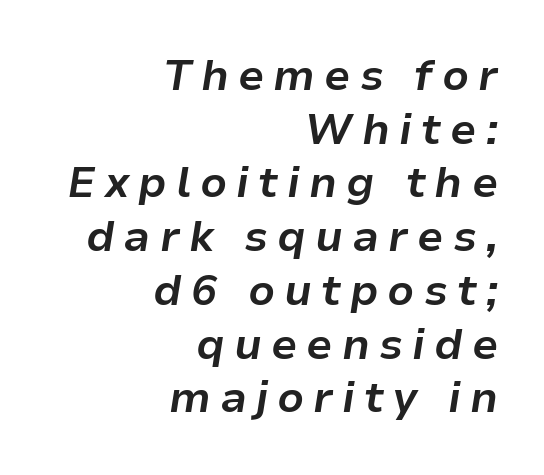
The image shows 43 px bold type, italic (leaning right); set right-aligned, normal line spacing (1.25x), unusually wide letter spacing (+0.21 em), not underlined; low stroke contrast and a medium x-height.
